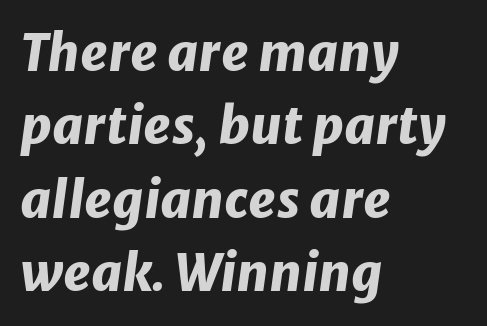
The vertical gap from one line to the next is medium. Spacing between characters is what you'd get straight out of the box. Each glyph is drawn with heavy, bold strokes. The rendering uses natural spacing where letterforms have individual widths. Italic: yes, the glyphs are oblique.
